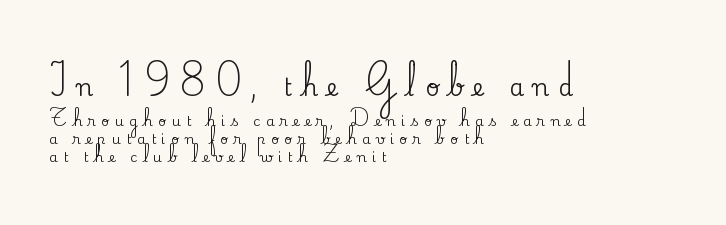
Q: Is the text italic (slanted)? A: No, it is upright.
Q: Is the text underlined? A: No.
Q: How is the paragraph aligned? A: Left-aligned.
Q: Is the spacing between letters normal or unusually wide? A: Unusually wide.
Q: Is the spacing between lines tight, normal or loose? A: Normal.
Q: Which block of text is set in a larger size, the first (top) or the second (bottom)? A: The first (top) one.
